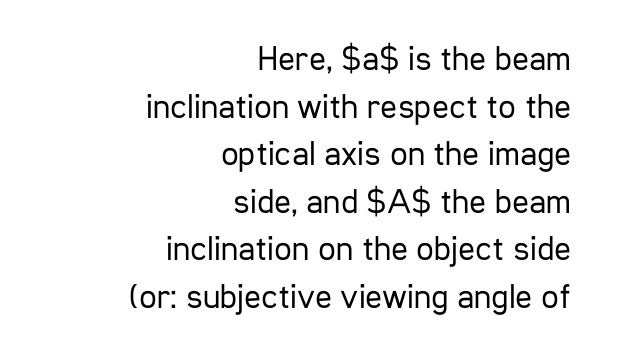
Visually the block forms a straight wall on the right and a jagged coastline on the left. No extra tracking has been applied to these lines. Just letters on the line, the space beneath them empty. A typesetter would label this face a sans. Heaviness? Minimal to ordinary, like unemphasized prose.
